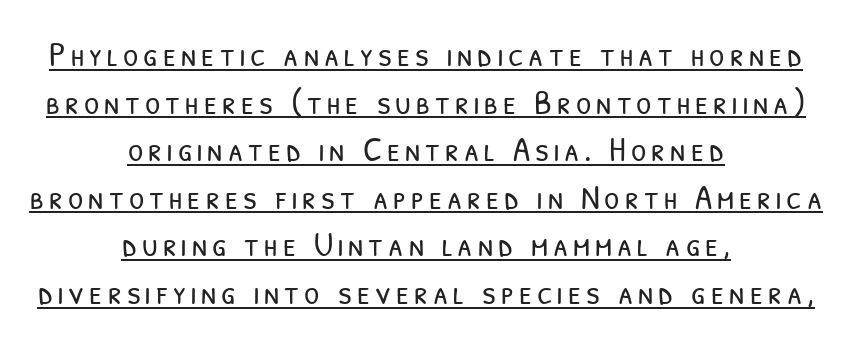
The image shows 35 px light, condensed sans-serif type; set centered, normal line spacing (1.36x), underlined; low stroke contrast and a medium x-height.
